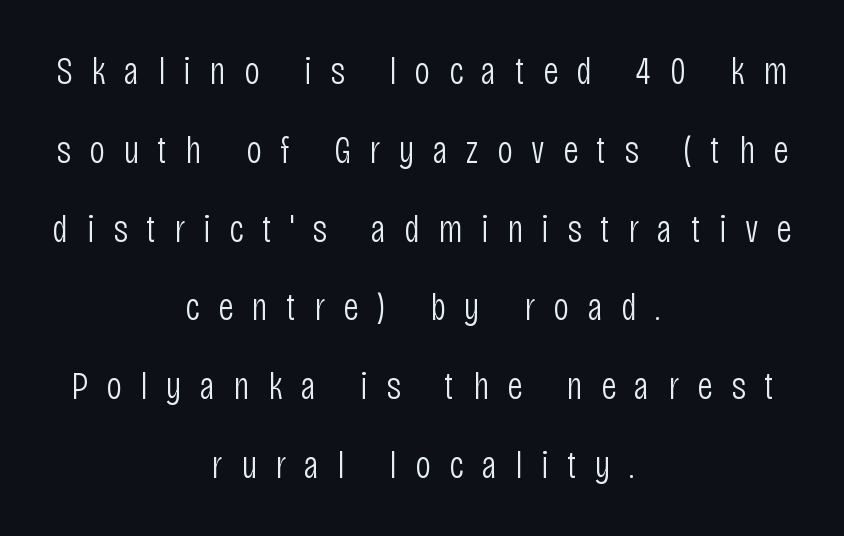
{"serif": "no", "italic": "no", "bold": "no", "weight": "light", "width": "condensed", "stroke_contrast": "low", "x_height": "large", "monospaced": "no", "underline": "no", "align": "center", "line_spacing": "loose", "line_spacing_ratio": 2.02, "letter_spacing": "wide", "letter_spacing_em": 0.47, "glyph_px": 39}
